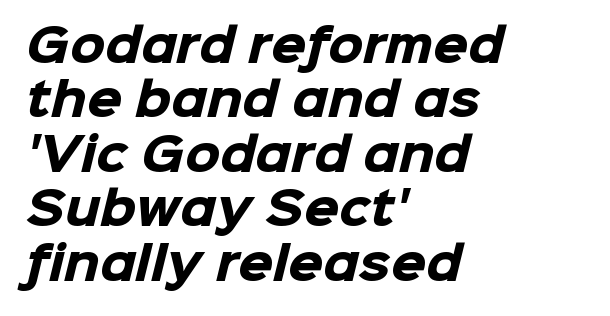
As a designer I'd log this as weight 700, bold. The paragraph has a hard left edge and a soft right edge. The space directly below the letters is spotless. Spacing verdict: proportional, widths tailored to each character. A typesetter would call this zero additional tracking. Note: no serifs on the glyphs.
